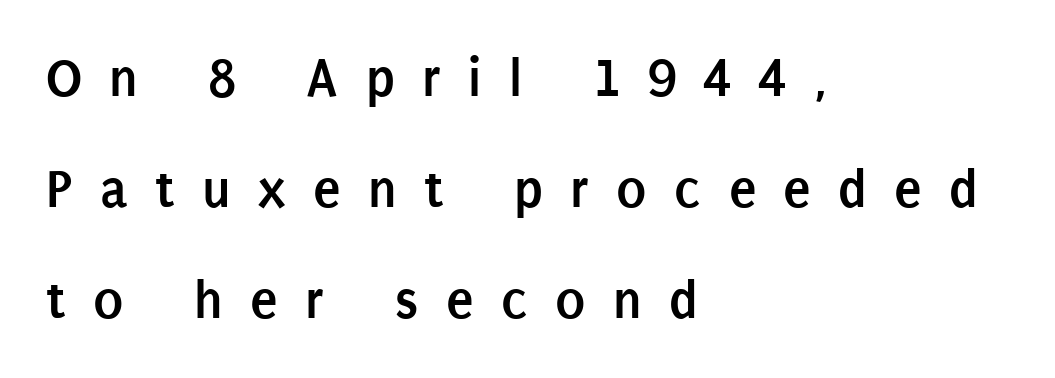
{"serif": "no", "italic": "no", "bold": "yes", "weight": "semibold", "width": "condensed", "stroke_contrast": "low", "x_height": "large", "monospaced": "no", "underline": "no", "align": "left", "line_spacing": "loose", "line_spacing_ratio": 1.98, "letter_spacing": "wide", "letter_spacing_em": 0.49, "glyph_px": 56}
